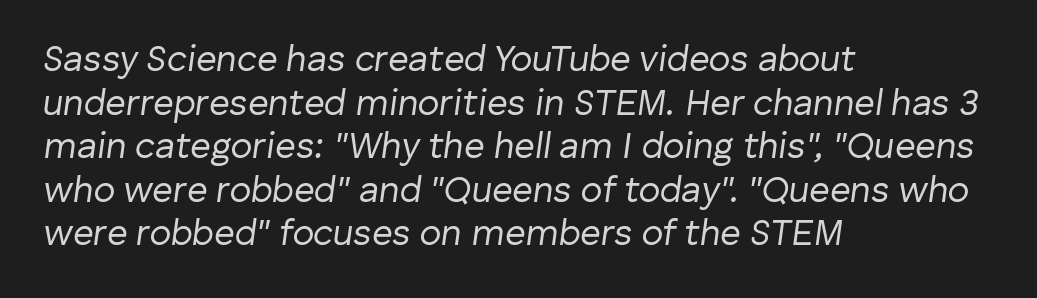
{"italic": "yes", "lean": "right", "slant_degrees": 8, "bold": "no", "weight": "regular", "width": "normal", "stroke_contrast": "low", "x_height": "medium", "monospaced": "no", "underline": "no", "align": "left", "line_spacing_ratio": 1.21, "letter_spacing": "normal", "letter_spacing_em": 0.0, "glyph_px": 36}
